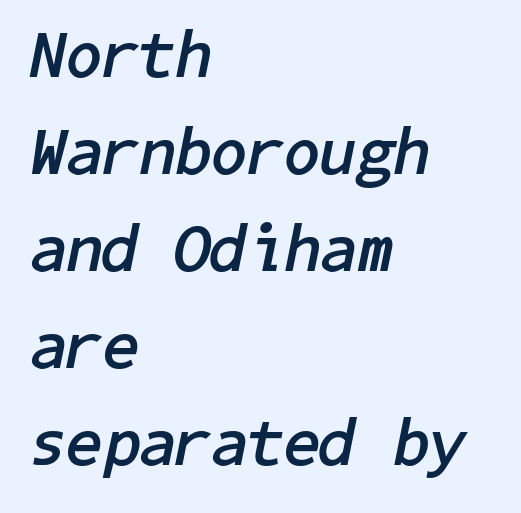
The image shows 66 px semibold type, italic (leaning right); set left-aligned, normal line spacing (1.47x), normal letter spacing, not underlined; low stroke contrast and a medium x-height.
